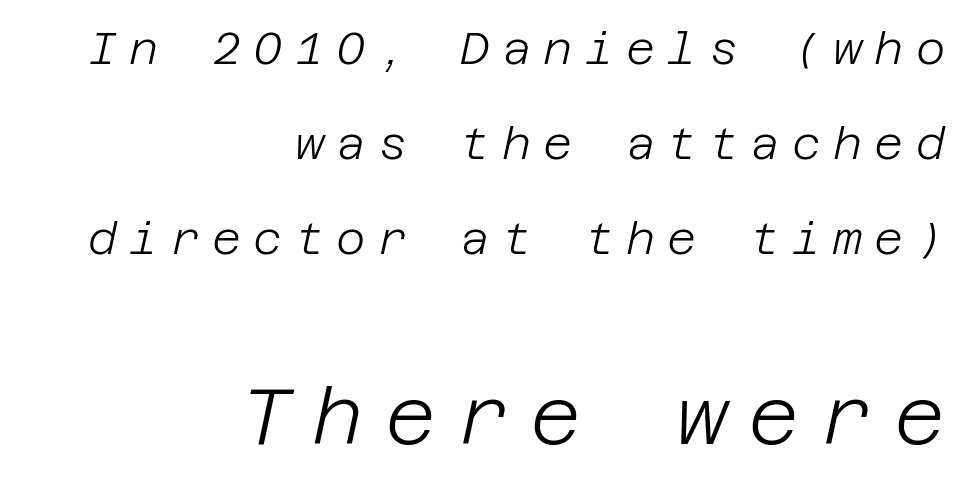
Q: Is the text bold? A: No.
Q: Is the text italic (slanted)? A: Yes, it leans right by about 12 degrees.
Q: Is the text underlined? A: No.
Q: How is the paragraph aligned? A: Right-aligned.
Q: Is the spacing between letters normal or unusually wide? A: Unusually wide.
Q: Is the spacing between lines tight, normal or loose? A: Loose.
Q: Which block of text is set in a larger size, the first (top) or the second (bottom)? A: The second (bottom) one.
Q: Width (condensed, normal, or wide)? A: Normal.
Q: Stroke contrast? A: Low.
Q: x-height? A: Large.
